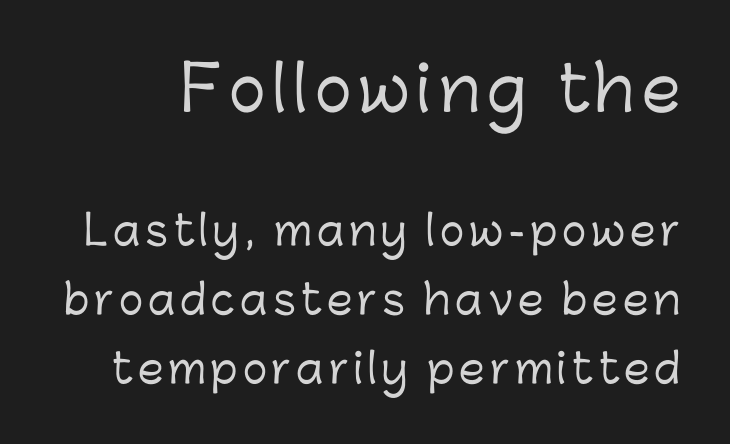
Q: Is the text italic (slanted)? A: No, it is upright.
Q: Is the typeface a serif or a sans-serif typeface? A: Sans-serif.
Q: Is the text underlined? A: No.
Q: Is the spacing between lines tight, normal or loose? A: Normal.
Q: Which block of text is set in a larger size, the first (top) or the second (bottom)? A: The first (top) one.
Q: Width (condensed, normal, or wide)? A: Normal.
Q: Stroke contrast? A: Low.
Q: x-height? A: Medium.
Q: Monospaced? A: No.
